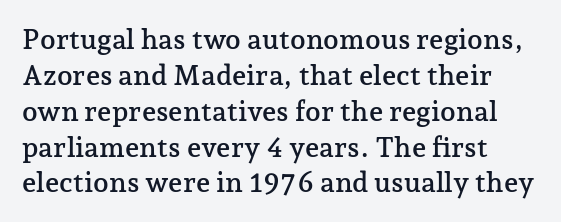
Has an underline been added? It has not. Every character sits straight up, as roman type does. Tracking here is standard; glyphs follow each other at the usual distance. The passage shown is typeset with a serif family. Here the designer chose a conventional face with non-uniform glyph widths.
